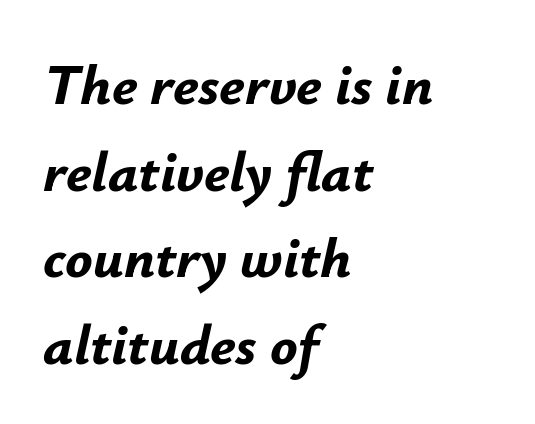
Q: Is the text bold? A: Yes.
Q: Is the text italic (slanted)? A: Yes, it leans right by about 12 degrees.
Q: Is the text underlined? A: No.
Q: How is the paragraph aligned? A: Left-aligned.
Q: Is the spacing between letters normal or unusually wide? A: Normal.
Q: Is the spacing between lines tight, normal or loose? A: Normal.
Q: Width (condensed, normal, or wide)? A: Normal.
Q: Stroke contrast? A: Low.
Q: x-height? A: Small.
Q: Monospaced? A: No.
